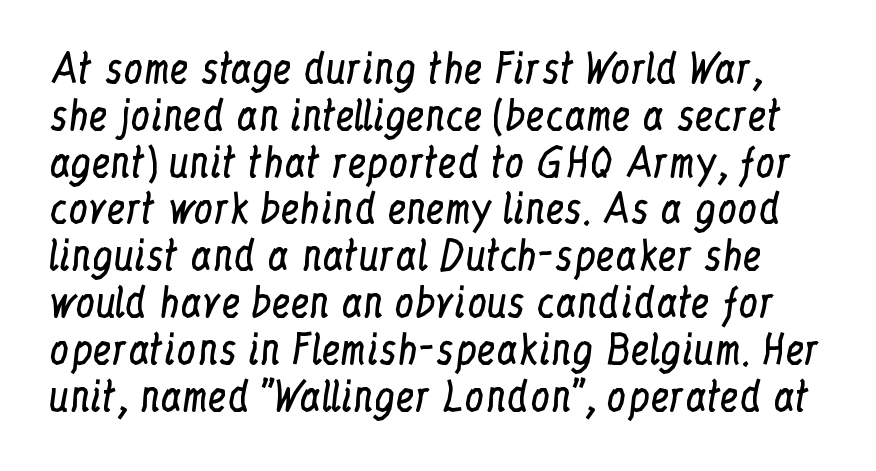
Font category for this specimen: serif. Each stroke keeps to a modest, everyday thickness or less. Nobody touched the tracking dial on this one. Bare-footed words on every line.
